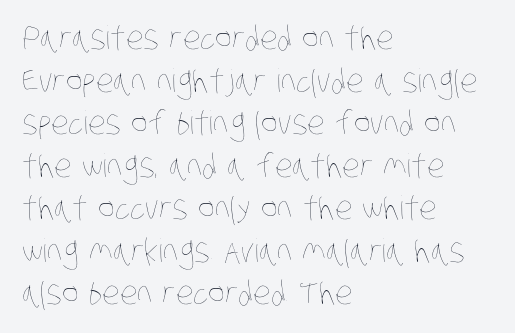
The type is set solid horizontally, with unmodified tracking. This is not heavy type; no bold has been used. The foot of each line stays bare and open. The lines are quadded left.
